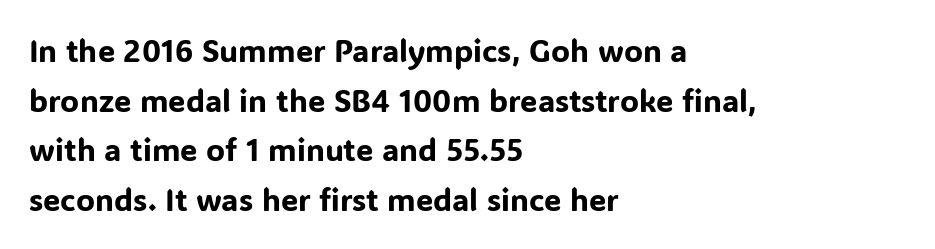
Q: Is the text italic (slanted)? A: No, it is upright.
Q: Is the typeface a serif or a sans-serif typeface? A: Sans-serif.
Q: Is the text underlined? A: No.
Q: How is the paragraph aligned? A: Left-aligned.
Q: Is the spacing between letters normal or unusually wide? A: Normal.
Q: Is the spacing between lines tight, normal or loose? A: Normal.
Q: Width (condensed, normal, or wide)? A: Normal.
Q: Stroke contrast? A: Low.
Q: x-height? A: Medium.
Q: Monospaced? A: No.
